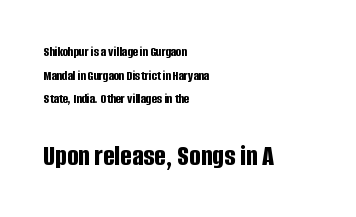
The image shows 30 px bold, condensed sans-serif type, upright; set left-aligned, normal line spacing (1.69x), normal letter spacing, not underlined; the second (bottom) block is 2.14x larger; low stroke contrast and a large x-height.
